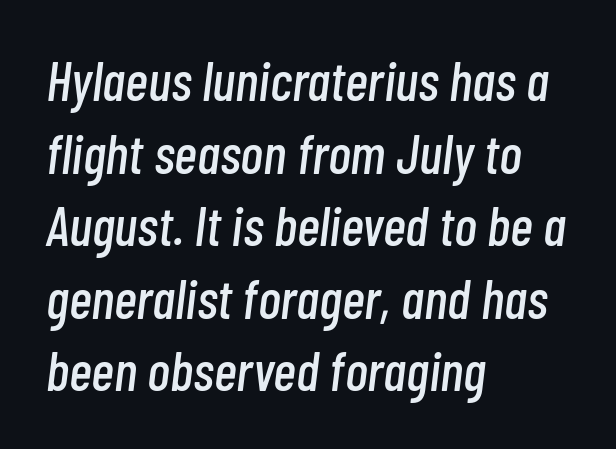
Anything drawn beneath the words? Only blank space. A classic flush-left, rag-right setting is used for this passage. The passage shown leans; its letterforms are oblique. These lines are rendered in a variable-pitch font. Tracking here is standard; glyphs follow each other at the usual distance.
